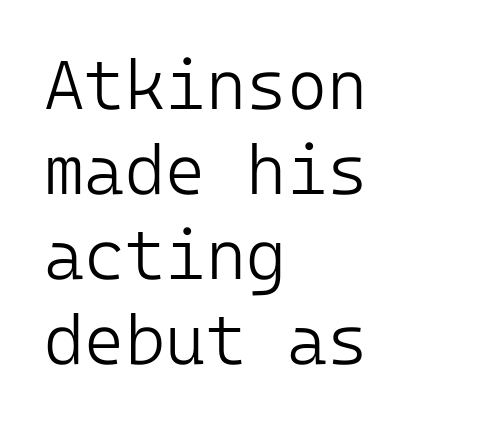
The image shows 69 px light sans-serif type, upright; set left-aligned, line spacing 1.23x, normal letter spacing, not underlined; low stroke contrast and a medium x-height.
